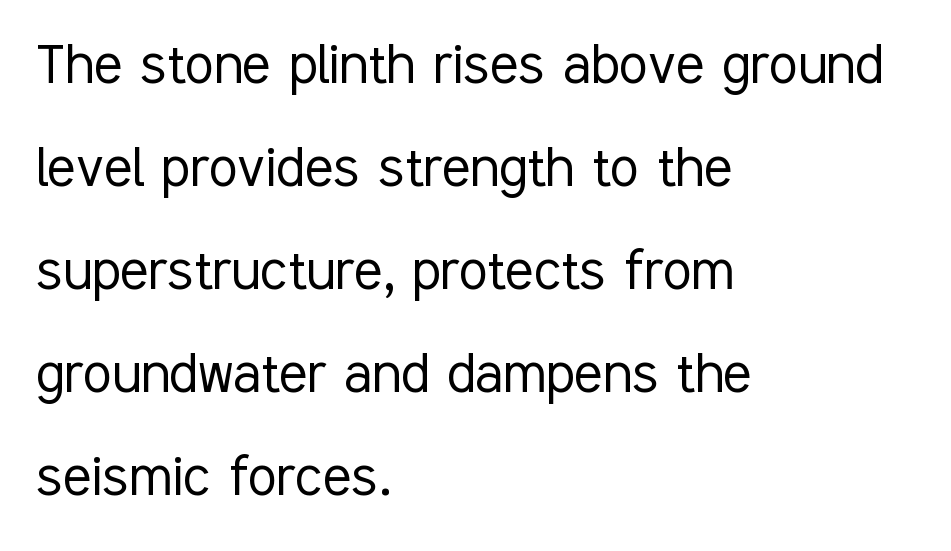
{"serif": "no", "italic": "no", "bold": "no", "weight": "light", "width": "condensed", "stroke_contrast": "low", "x_height": "medium", "monospaced": "no", "underline": "no", "align": "left", "line_spacing": "normal", "line_spacing_ratio": 1.56, "letter_spacing": "normal", "letter_spacing_em": 0.0, "glyph_px": 66}
